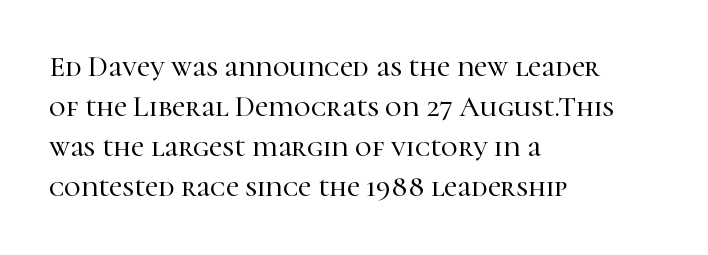
Q: Is the text italic (slanted)? A: No, it is upright.
Q: Is the typeface a serif or a sans-serif typeface? A: Serif.
Q: Is the text underlined? A: No.
Q: How is the paragraph aligned? A: Left-aligned.
Q: Is the spacing between letters normal or unusually wide? A: Normal.
Q: Is the spacing between lines tight, normal or loose? A: Normal.
Q: Width (condensed, normal, or wide)? A: Normal.
Q: Stroke contrast? A: High.
Q: x-height? A: Medium.
Q: Monospaced? A: No.
